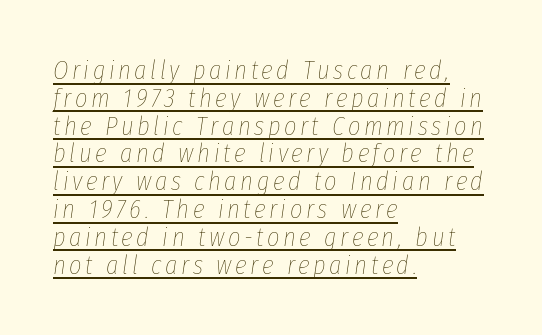
Q: Is the text bold? A: No.
Q: Is the text italic (slanted)? A: Yes, it leans right by about 8 degrees.
Q: Is the text underlined? A: Yes.
Q: How is the paragraph aligned? A: Left-aligned.
Q: Is the spacing between lines tight, normal or loose? A: Tight.
